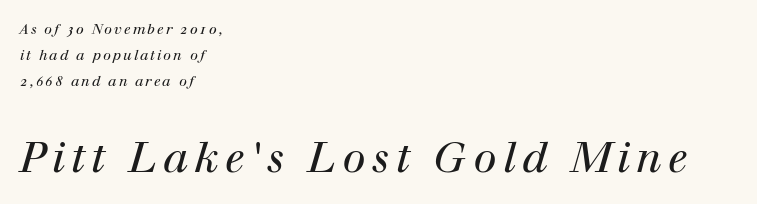
{"serif": "yes", "italic": "yes", "lean": "right", "slant_degrees": 12, "bold": "no", "weight": "regular", "width": "normal", "stroke_contrast": "high", "x_height": "medium", "monospaced": "no", "underline": "no", "align": "left", "line_spacing_ratio": 1.87, "larger_block": "second", "size_ratio": 3.0, "glyph_px": 42}
